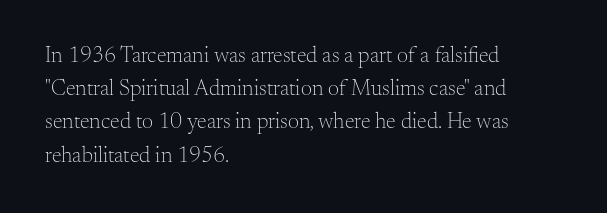
The image shows 22 px text type, upright; set left-aligned, normal line spacing (1.51x), normal letter spacing, not underlined.
